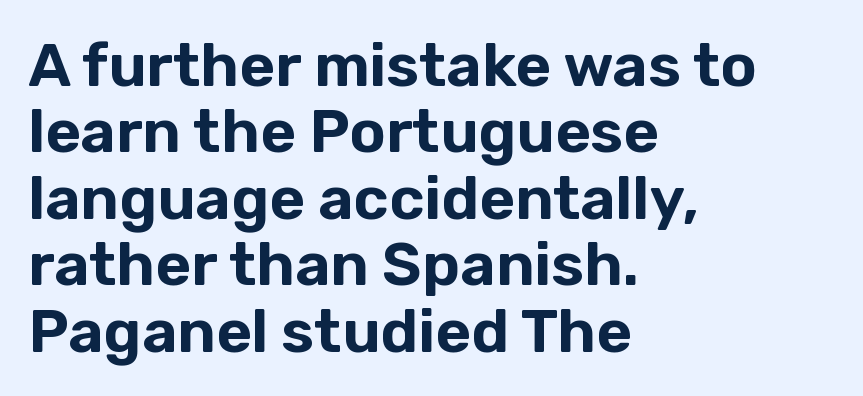
The leading is snug, giving the passage a crowded texture. The ragged edge is on the right, which tells us the setting is flush left. A roman cut, with each character standing at attention. Is this a sans? Yes — the strokes have no serifs. Unmarked baselines from the first word to the last.
